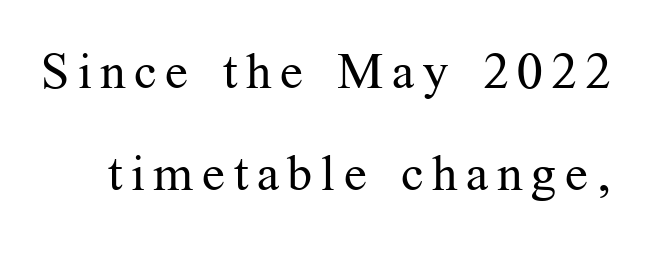
The font family rendered here belongs to the serif group. Think of a printed novel: that variable character pitch is what you see here. The letters stand upright; this is a roman face. The lines are spread far apart with generous leading. Ink coverage per letter is moderate at most.
